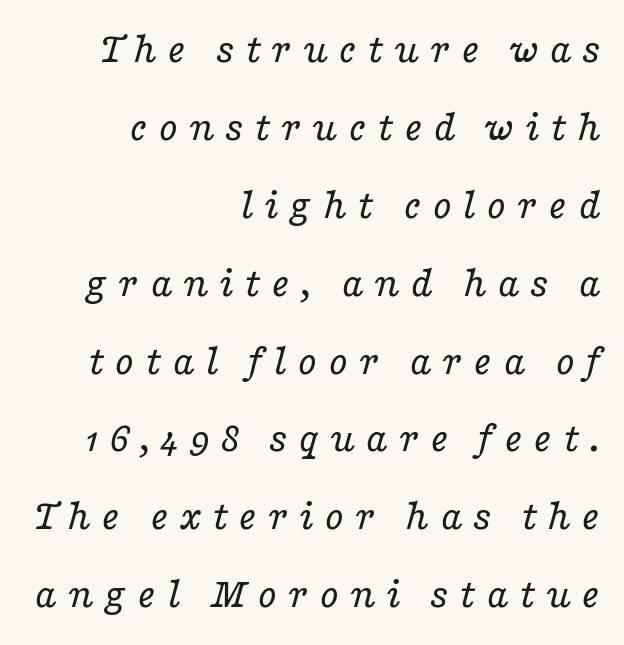
The image shows 44 px regular-weight, wide serif type, italic (leaning right); set right-aligned, line spacing 1.77x, unusually wide letter spacing (+0.23 em), not underlined; low stroke contrast and a medium x-height.
